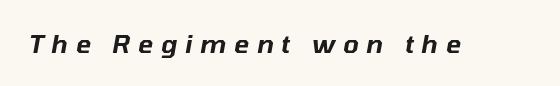
The image shows 25 px text type, italic (leaning right); set unusually wide letter spacing (+0.31 em), not underlined.
